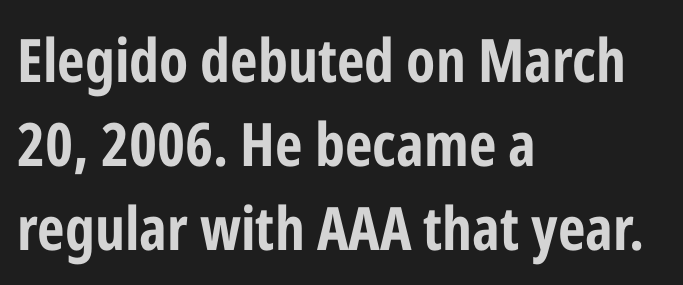
The image shows 60 px bold, condensed sans-serif type, upright; set left-aligned, normal line spacing (1.4x), normal letter spacing, not underlined; low stroke contrast and a medium x-height.
